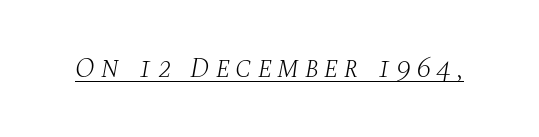
{"serif": "yes", "italic": "yes", "lean": "right", "slant_degrees": 10, "bold": "no", "weight": "light", "width": "normal", "stroke_contrast": "medium", "x_height": "large", "monospaced": "no", "underline": "yes", "glyph_px": 29}
